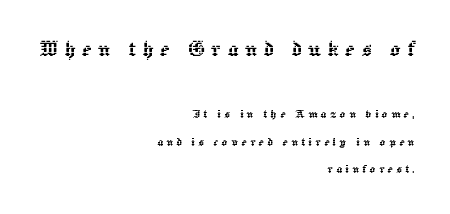
The image shows 26 px text type, upright; set right-aligned, loose line spacing (1.95x), unusually wide letter spacing (+0.24 em), not underlined; the first (top) block is 1.86x larger.
